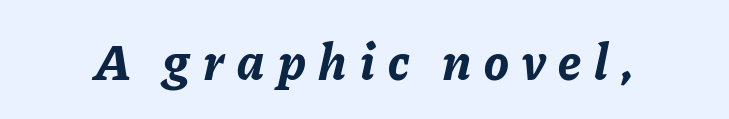
Q: Is the text bold? A: Yes.
Q: Is the text italic (slanted)? A: Yes, it leans right by about 11 degrees.
Q: Is the text underlined? A: No.
Q: Is the spacing between letters normal or unusually wide? A: Unusually wide.
Q: Width (condensed, normal, or wide)? A: Normal.
Q: Stroke contrast? A: Low.
Q: x-height? A: Medium.
Q: Monospaced? A: No.
